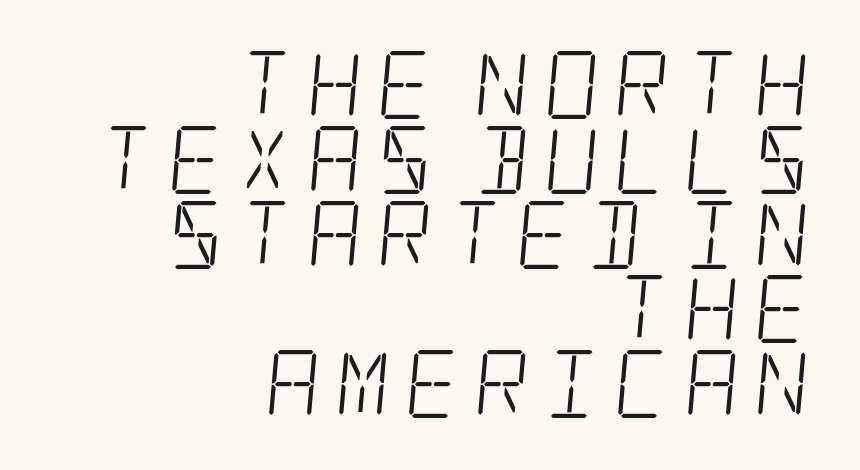
Q: Is the text bold? A: No.
Q: Is the typeface a serif or a sans-serif typeface? A: Serif.
Q: Is the text underlined? A: No.
Q: How is the paragraph aligned? A: Right-aligned.
Q: Is the spacing between letters normal or unusually wide? A: Unusually wide.
Q: Is the spacing between lines tight, normal or loose? A: Tight.
Q: Width (condensed, normal, or wide)? A: Condensed.
Q: Stroke contrast? A: Low.
Q: x-height? A: Large.
